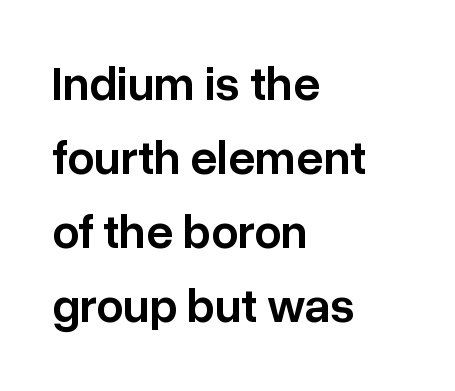
Alignment: flush left. The rows are spaced the way most documents space them. Is this a sans? Yes — the strokes have no serifs. This sample uses plain, unmodified letter spacing.
